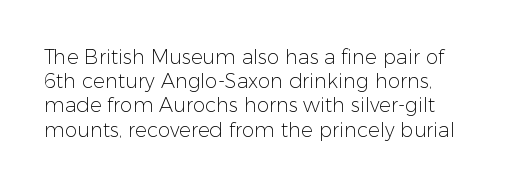
Each row of text sits above clean, open space. Short note: letters normally spaced. The typeface has the unassuming heft of standard copy or less. You can tell it's not italic because the verticals are truly vertical.
